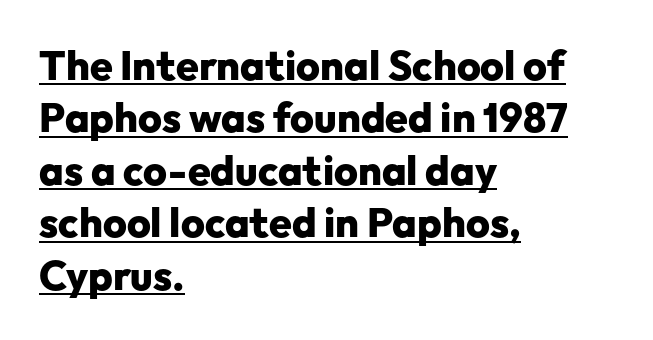
The image shows 41 px heavy sans-serif type, upright; set left-aligned, normal line spacing (1.28x), normal letter spacing, underlined; low stroke contrast and a medium x-height.
